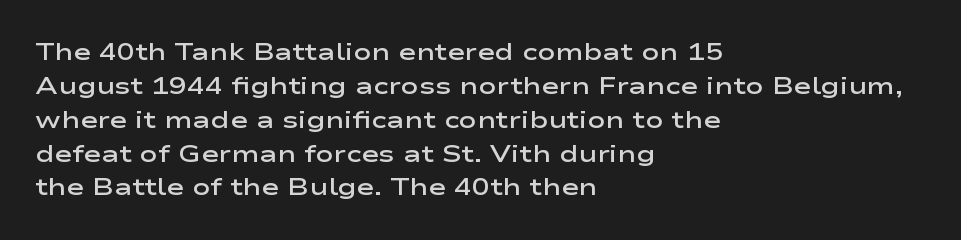
The image shows 24 px text type, upright; set left-aligned, normal line spacing (1.41x), normal letter spacing, not underlined.
